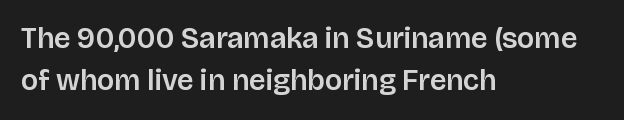
{"serif": "no", "italic": "no", "width": "normal", "stroke_contrast": "low", "x_height": "large", "monospaced": "no", "underline": "no", "align": "left", "line_spacing": "normal", "line_spacing_ratio": 1.46, "letter_spacing": "normal", "letter_spacing_em": 0.0, "glyph_px": 29}
